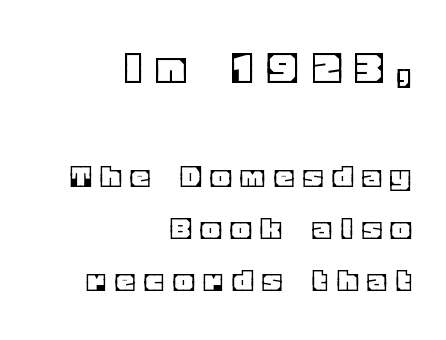
A typesetter would call this proportional, since set widths differ per character. Where is the straight margin? On the right. The more generous point size was reserved for the upper chunk. If you measured baseline to baseline, you'd find a middling distance. Each word looks stretched out because of the extra space between its letters. A roman cut, with each character standing at attention.
